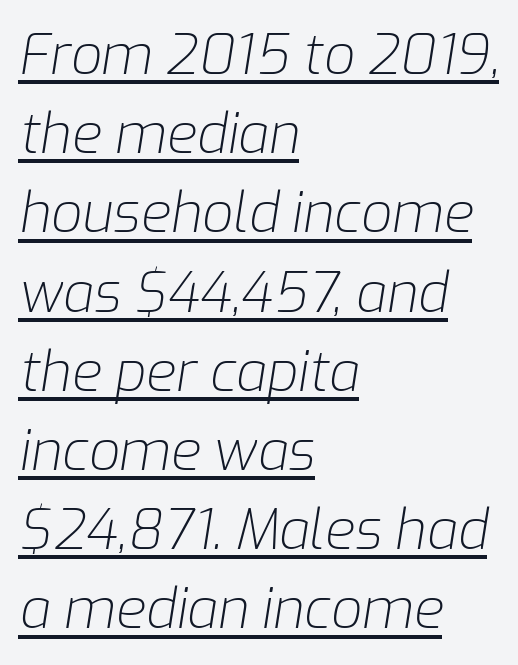
Q: Is the text bold? A: No.
Q: Is the text italic (slanted)? A: Yes, it leans right by about 9 degrees.
Q: Is the text underlined? A: Yes.
Q: How is the paragraph aligned? A: Left-aligned.
Q: Is the spacing between letters normal or unusually wide? A: Normal.
Q: Is the spacing between lines tight, normal or loose? A: Normal.
Q: Width (condensed, normal, or wide)? A: Normal.
Q: Stroke contrast? A: Low.
Q: x-height? A: Medium.
Q: Monospaced? A: No.
